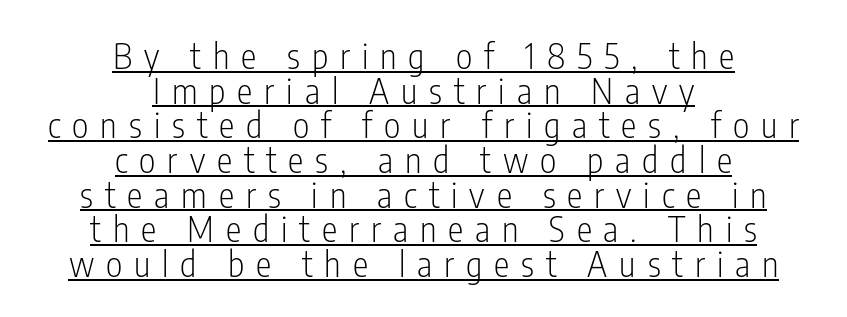
In designer terms, the underline attribute is active on this setting. Typeset on center — no edge is straight. A typesetter would call this heavily tracked-out type. Designer's note — italics off, roman on.
